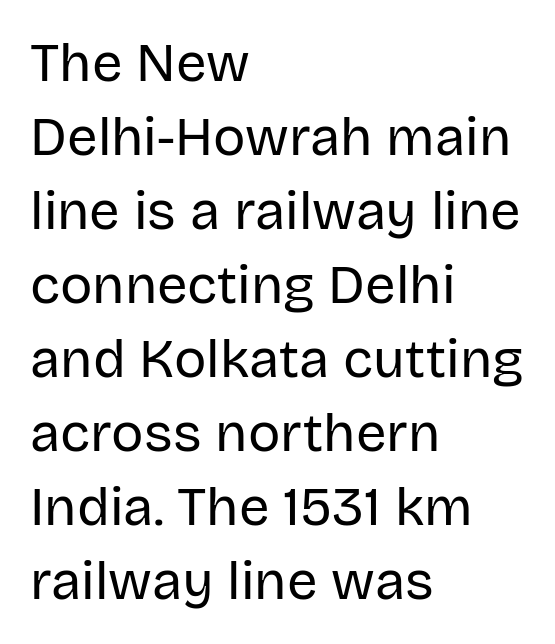
{"serif": "no", "italic": "no", "bold": "no", "weight": "regular", "width": "normal", "stroke_contrast": "low", "x_height": "large", "monospaced": "no", "underline": "no", "align": "left", "line_spacing": "normal", "line_spacing_ratio": 1.37, "letter_spacing": "normal", "letter_spacing_em": 0.0, "glyph_px": 54}
